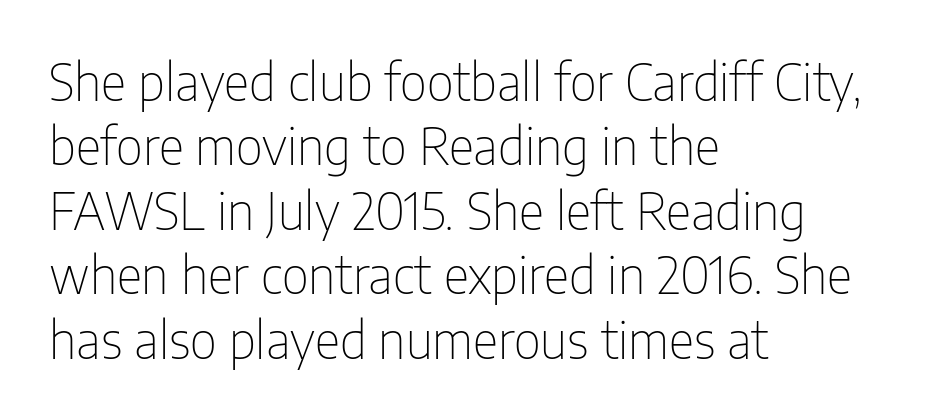
The image shows 50 px thin, condensed sans-serif type, upright; set left-aligned, normal line spacing (1.29x), normal letter spacing, not underlined; low stroke contrast and a medium x-height.
